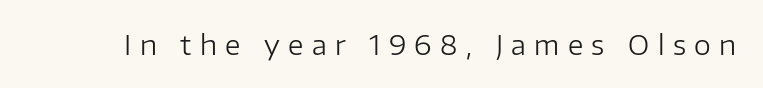
The image shows 27 px text type, upright; set unusually wide letter spacing (+0.31 em), not underlined.
